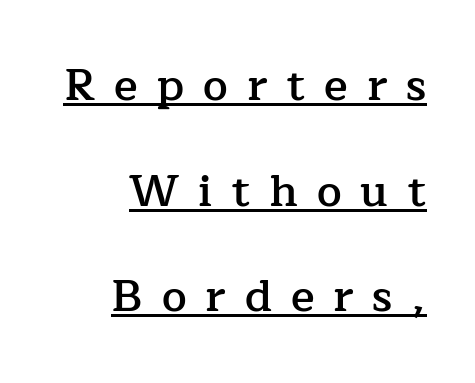
{"serif": "yes", "italic": "no", "bold": "semi", "weight": "semibold", "width": "normal", "stroke_contrast": "low", "x_height": "medium", "monospaced": "no", "underline": "yes", "align": "right", "line_spacing": "loose", "line_spacing_ratio": 2.4, "letter_spacing": "wide", "letter_spacing_em": 0.43, "glyph_px": 44}
